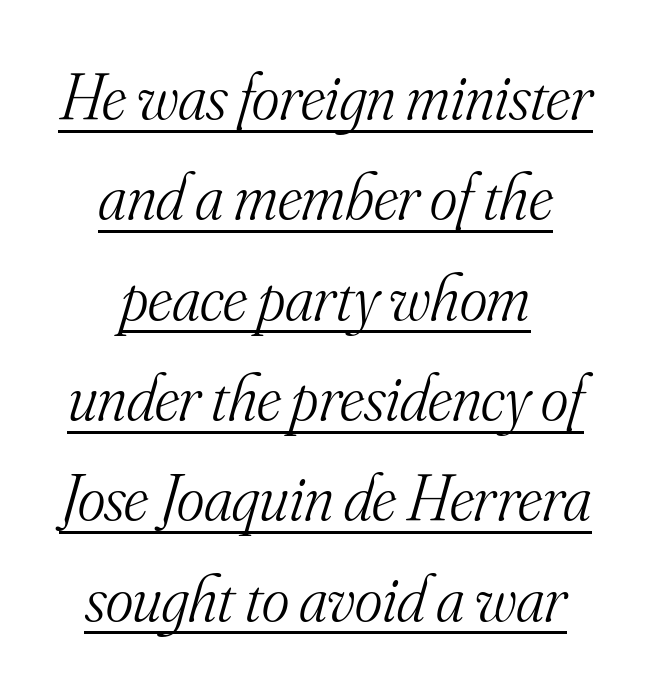
Line starts and ends both wander, symmetrically. Quick note: interline space is typical. This sample has the flowing, uneven cadence of proportional lettering. The passage shown leans; its letterforms are oblique. Little horizontal feet cap the strokes, marking this as serif type.
